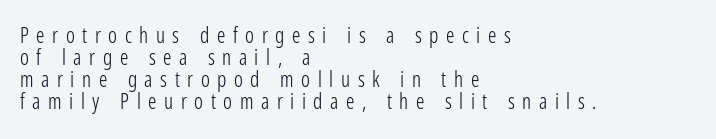
The image shows 21 px text type, upright; set left-aligned, tight line spacing (1.04x), unusually wide letter spacing (+0.36 em), not underlined.
